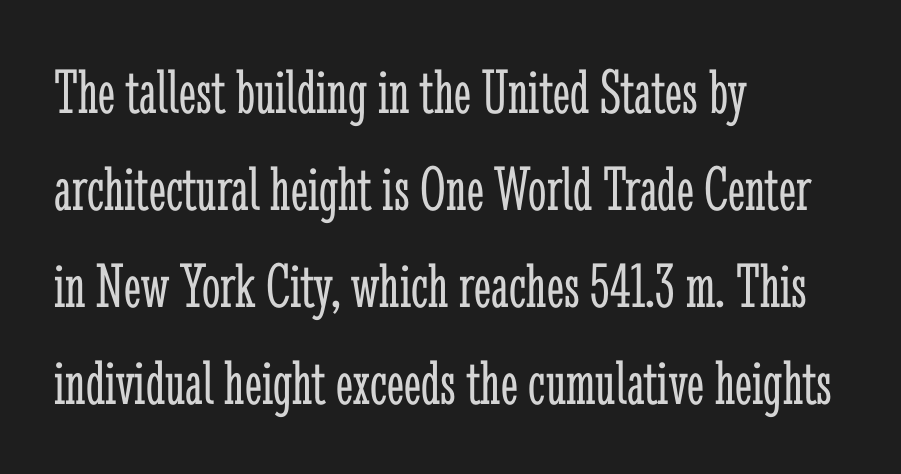
The image shows 65 px light, condensed serif type, upright; set left-aligned, normal line spacing (1.49x), normal letter spacing, not underlined; low stroke contrast and a medium x-height.
